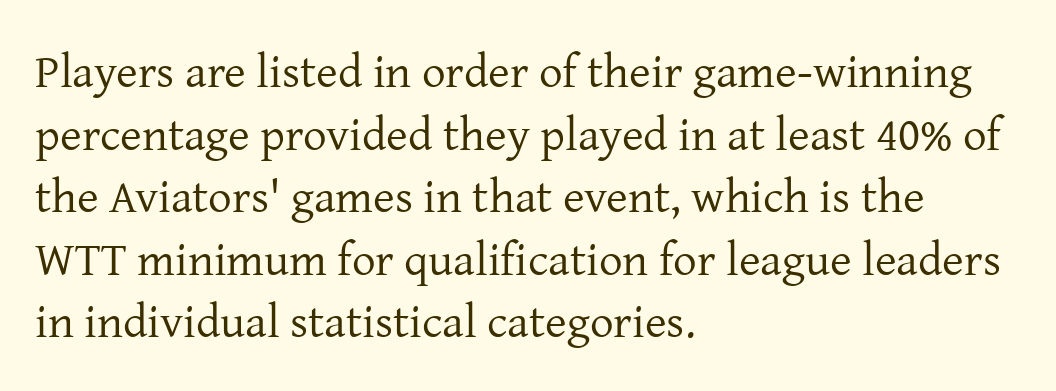
Q: Is the text bold? A: No.
Q: Is the text italic (slanted)? A: No, it is upright.
Q: Is the typeface a serif or a sans-serif typeface? A: Serif.
Q: Is the text underlined? A: No.
Q: How is the paragraph aligned? A: Left-aligned.
Q: Is the spacing between letters normal or unusually wide? A: Normal.
Q: Is the spacing between lines tight, normal or loose? A: Normal.
Q: Width (condensed, normal, or wide)? A: Normal.
Q: Stroke contrast? A: Low.
Q: x-height? A: Medium.
Q: Monospaced? A: No.
